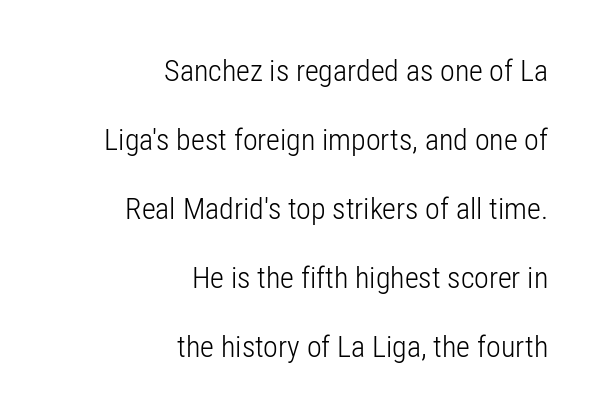
Notice the wide empty band between every row — that's loose leading. Characters follow at the spacing the type designer built in. Counters stay open thanks to moderate or lighter strokes. The words here are not underlined.
